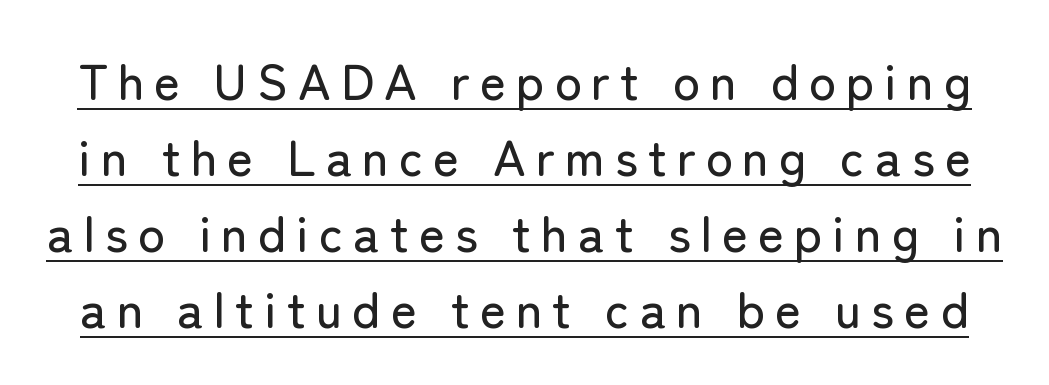
This sample has the flowing, uneven cadence of proportional lettering. Type style note: lacks serifs. Line spacing here is normal. Underlined type.
